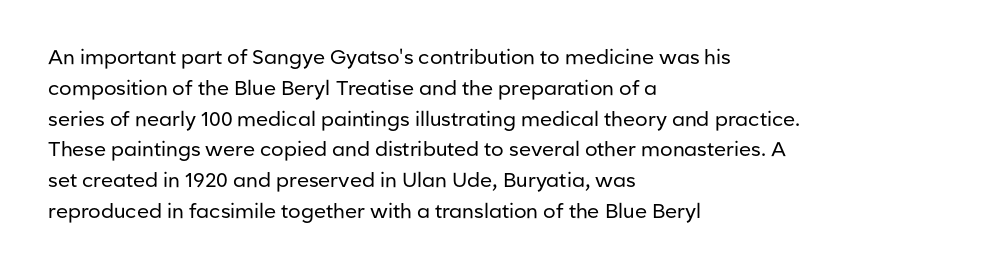
{"italic": "no", "bold": "no", "underline": "no", "align": "left", "line_spacing": "normal", "line_spacing_ratio": 1.54, "letter_spacing": "normal", "letter_spacing_em": 0.0, "glyph_px": 20}
